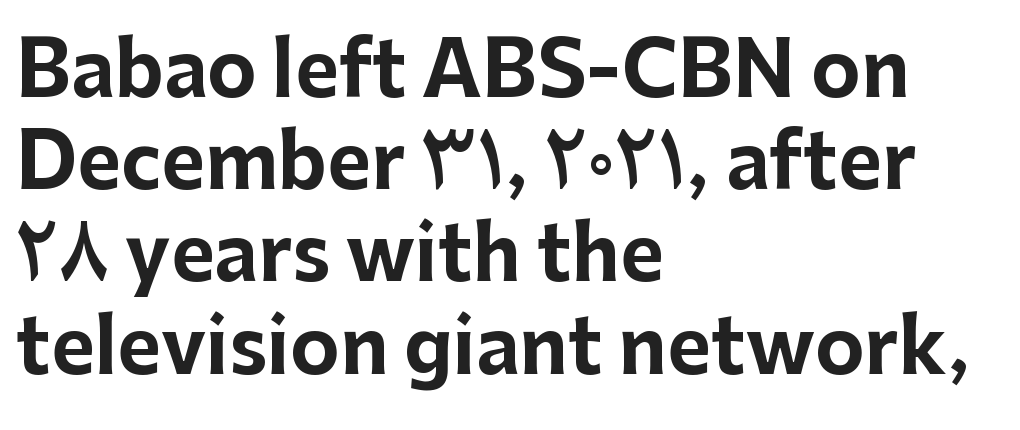
Q: Is the text bold? A: Yes.
Q: Is the text italic (slanted)? A: No, it is upright.
Q: Is the typeface a serif or a sans-serif typeface? A: Sans-serif.
Q: Is the text underlined? A: No.
Q: How is the paragraph aligned? A: Left-aligned.
Q: Is the spacing between letters normal or unusually wide? A: Normal.
Q: Width (condensed, normal, or wide)? A: Normal.
Q: Stroke contrast? A: Low.
Q: x-height? A: Medium.
Q: Monospaced? A: No.
